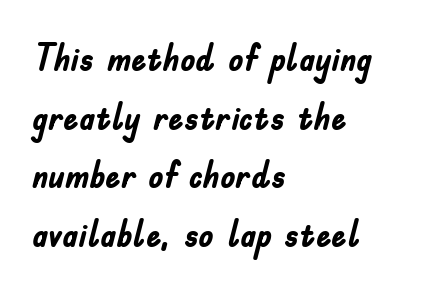
The image shows 38 px semibold, condensed sans-serif type; set left-aligned, normal line spacing (1.54x), normal letter spacing, not underlined; low stroke contrast and a small x-height.
